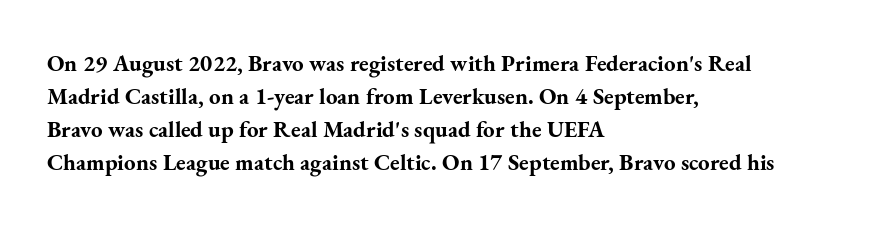
The image shows 23 px bold type, upright; set left-aligned, normal line spacing (1.44x), normal letter spacing, not underlined.
